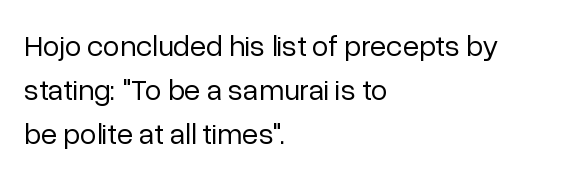
The lines are quadded left. The letters advance in unequal steps, a hallmark of proportional type. Tracking value appears to be zero — textbook default spacing. Compared with a typical body face, this is equally light or lighter still. Tall strokes in this sample are plumb rather than angled.
